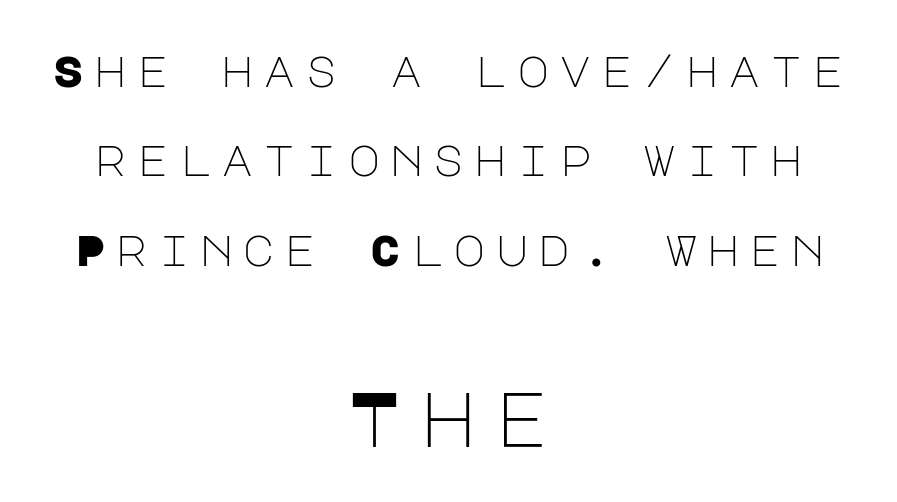
Look at the glyph heights: the lower group is clearly the bigger setting. Glyph-to-glyph distance is far greater than everyday printed text. Stems and bowls with no extra thickness — not bold. The passage shown is not underscored anywhere. Interline gaps are noticeably wide in this sample. This is the regular roman posture of the typeface.
